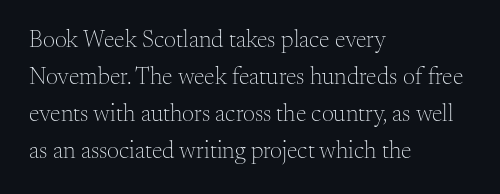
Vertical strokes here are truly vertical. Every row of glyphs begins at an identical x-position on the left. Between one letter and the next there's only the usual sliver of space. Only glyphs here, with clear space below each row.
